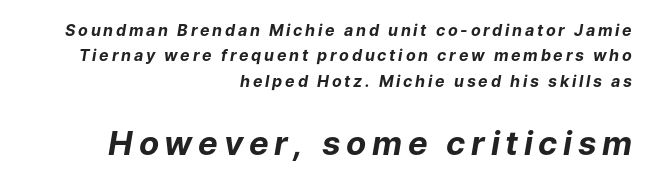
The image shows 33 px bold type, italic (leaning right); set right-aligned, normal line spacing (1.59x), not underlined; the second (bottom) block is 2.06x larger; low stroke contrast and a medium x-height.
